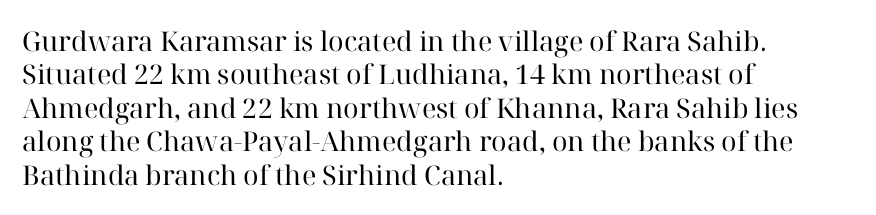
No letter is thick-stroked: the sample isn't bold. This rendering leaves character spacing at its baseline value. A bare baseline throughout the passage. Line beginnings align vertically; line endings do not. This sample uses an upright cut, with every glyph sitting square on the baseline.
